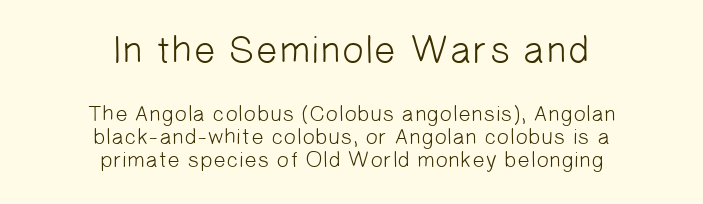
In CSS terms this would be text-align: center. The composition opens big and finishes small. Weight: in the light-to-regular range. Are there feet on the stems? There aren't — it's a sans.
